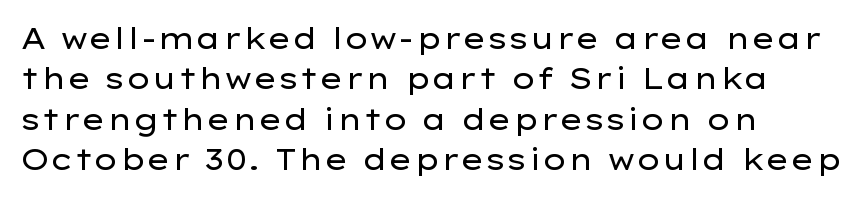
Q: Is the text bold? A: No.
Q: Is the text italic (slanted)? A: No, it is upright.
Q: Is the typeface a serif or a sans-serif typeface? A: Sans-serif.
Q: Is the text underlined? A: No.
Q: How is the paragraph aligned? A: Left-aligned.
Q: Is the spacing between letters normal or unusually wide? A: Normal.
Q: Is the spacing between lines tight, normal or loose? A: Normal.
Q: Width (condensed, normal, or wide)? A: Wide.
Q: Stroke contrast? A: Low.
Q: x-height? A: Medium.
Q: Monospaced? A: No.
